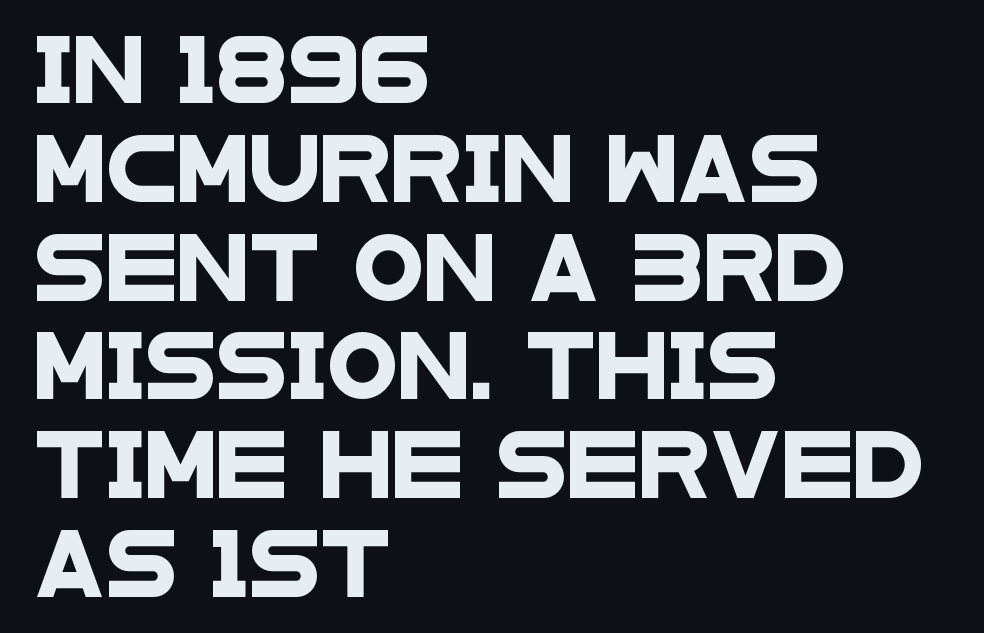
Q: Is the typeface a serif or a sans-serif typeface? A: Sans-serif.
Q: Is the text underlined? A: No.
Q: How is the paragraph aligned? A: Left-aligned.
Q: Is the spacing between letters normal or unusually wide? A: Normal.
Q: Is the spacing between lines tight, normal or loose? A: Normal.
Q: Width (condensed, normal, or wide)? A: Wide.
Q: Stroke contrast? A: Low.
Q: x-height? A: Large.
Q: Monospaced? A: No.
